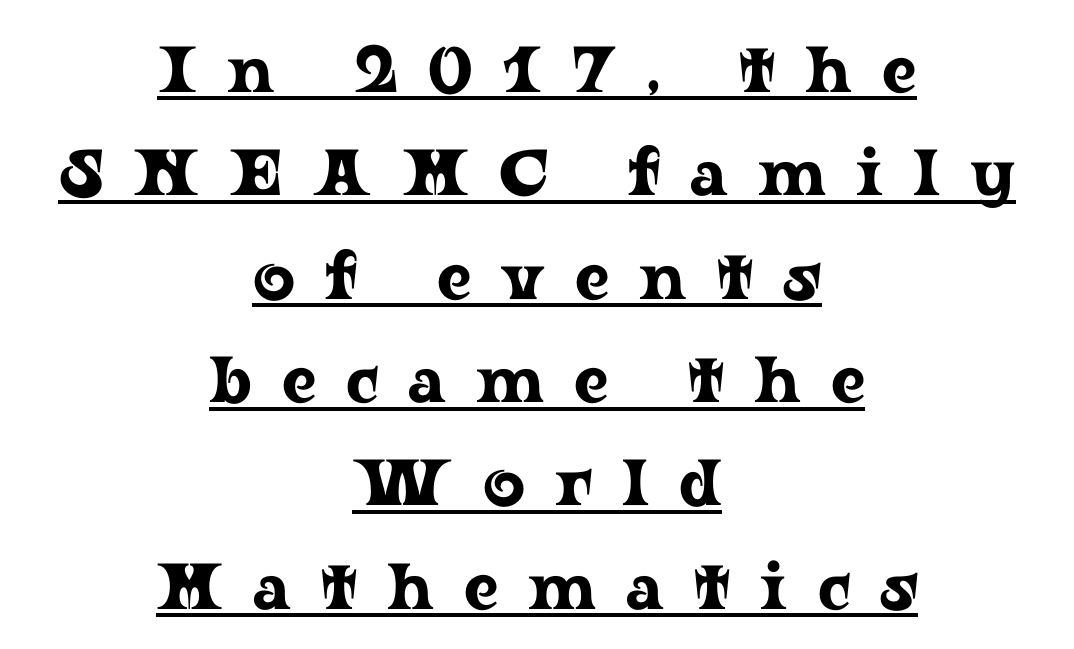
{"serif": "yes", "italic": "no", "width": "wide", "stroke_contrast": "low", "x_height": "medium", "monospaced": "no", "underline": "yes", "align": "center", "line_spacing": "normal", "line_spacing_ratio": 1.59, "letter_spacing": "wide", "letter_spacing_em": 0.46, "glyph_px": 65}
